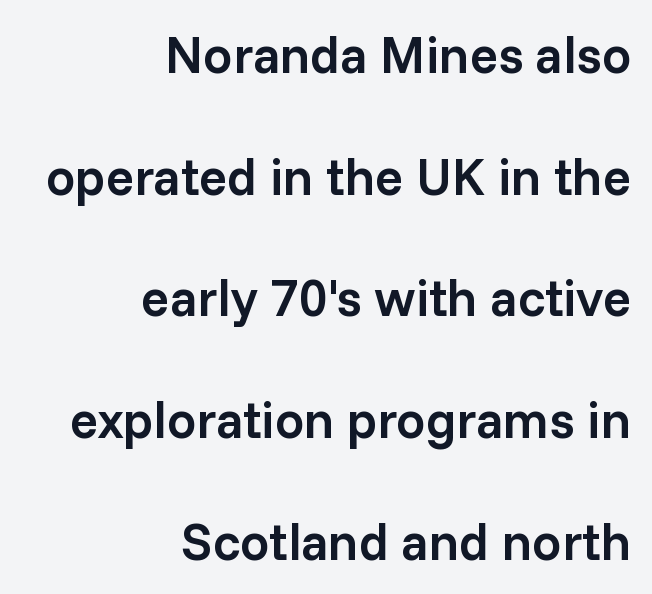
The image shows 52 px semibold sans-serif type, upright; set right-aligned, loose line spacing (2.34x), normal letter spacing, not underlined; low stroke contrast and a medium x-height.
